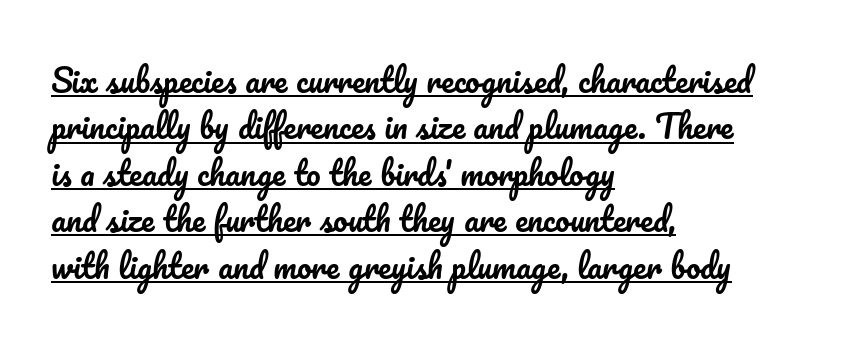
{"width": "normal", "stroke_contrast": "low", "x_height": "small", "monospaced": "no", "underline": "yes", "align": "left", "line_spacing": "normal", "line_spacing_ratio": 1.45, "letter_spacing": "normal", "letter_spacing_em": 0.0, "glyph_px": 32}
